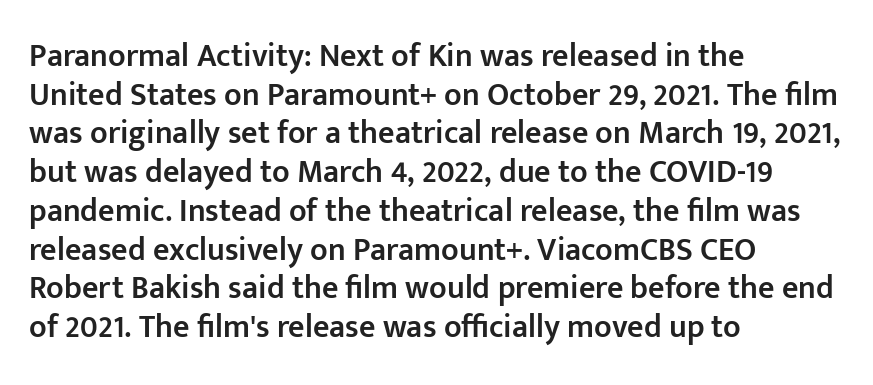
{"serif": "no", "italic": "no", "bold": "semi", "weight": "semibold", "width": "normal", "stroke_contrast": "low", "x_height": "medium", "monospaced": "no", "underline": "no", "align": "left", "line_spacing_ratio": 1.21, "letter_spacing": "normal", "letter_spacing_em": 0.0, "glyph_px": 32}
